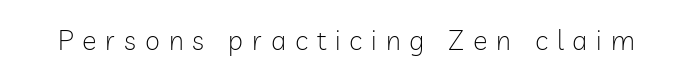
Q: Is the text bold? A: No.
Q: Is the text italic (slanted)? A: No, it is upright.
Q: Is the text underlined? A: No.
Q: Is the spacing between letters normal or unusually wide? A: Unusually wide.
